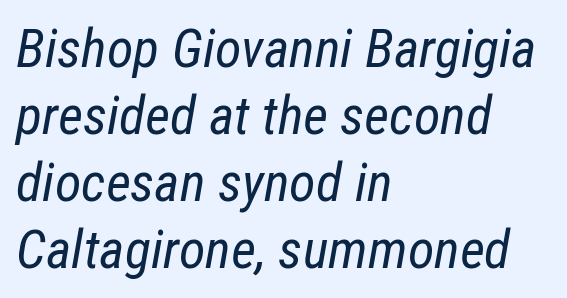
Q: Is the text bold? A: No.
Q: Is the text italic (slanted)? A: Yes, it leans right by about 12 degrees.
Q: Is the text underlined? A: No.
Q: How is the paragraph aligned? A: Left-aligned.
Q: Is the spacing between letters normal or unusually wide? A: Normal.
Q: Width (condensed, normal, or wide)? A: Condensed.
Q: Stroke contrast? A: Low.
Q: x-height? A: Medium.
Q: Monospaced? A: No.
